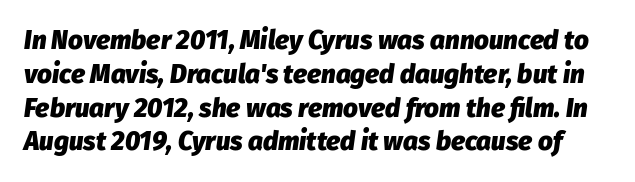
The specimen omits any rule beneath the text block's lines. Typesetter's note: full bold, strokes at maximum text heaviness. Words appear dense and cohesive because spacing is normal. Observe the lean: these are italic letterforms.
